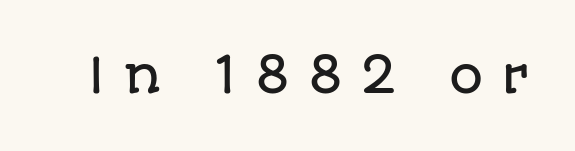
The image shows 48 px sans-serif type, upright; set unusually wide letter spacing (+0.36 em), not underlined; low stroke contrast and a large x-height.
